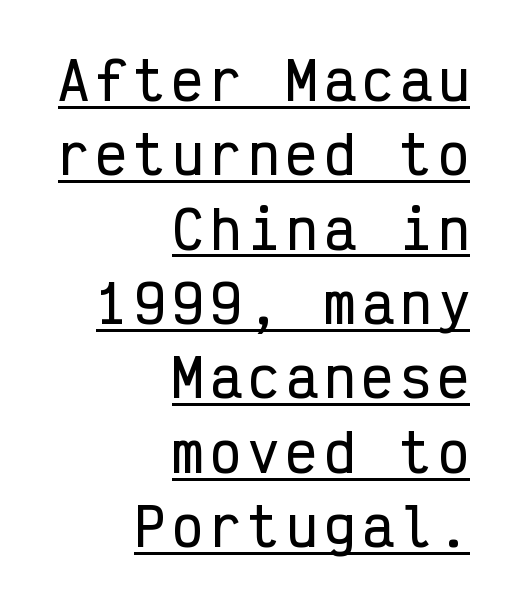
The image shows 52 px condensed sans-serif type, upright, monospaced; set right-aligned, normal line spacing (1.43x), underlined; low stroke contrast and a medium x-height.
